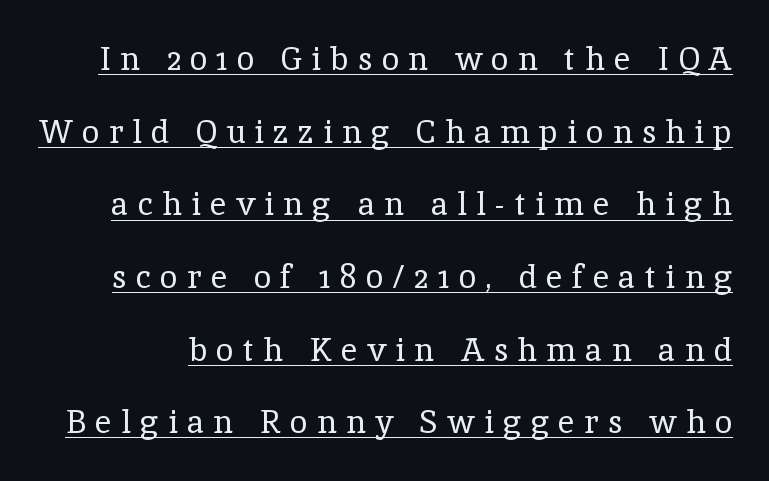
In terms of letterform style, serifs are clearly present. The passage shown is typed in a proportional face where columns would drift. Substantial extra tracking has been applied to these lines. Like a heading marked for emphasis, these lines bear an underscore.
